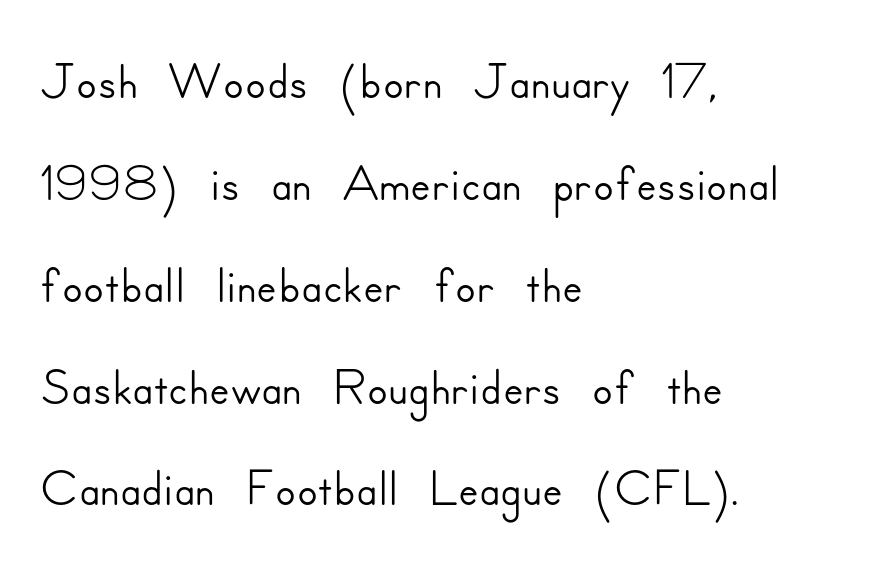
Q: Is the text italic (slanted)? A: No, it is upright.
Q: Is the typeface a serif or a sans-serif typeface? A: Sans-serif.
Q: Is the text underlined? A: No.
Q: How is the paragraph aligned? A: Left-aligned.
Q: Is the spacing between letters normal or unusually wide? A: Normal.
Q: Is the spacing between lines tight, normal or loose? A: Normal.
Q: Width (condensed, normal, or wide)? A: Normal.
Q: Stroke contrast? A: Low.
Q: x-height? A: Small.
Q: Monospaced? A: No.
